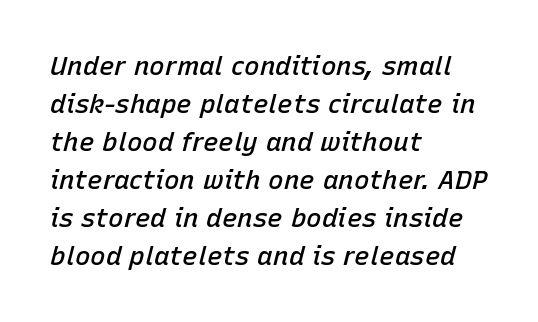
{"italic": "yes", "lean": "right", "slant_degrees": 15, "bold": "semi", "underline": "no", "align": "left", "line_spacing": "normal", "line_spacing_ratio": 1.46, "letter_spacing": "normal", "letter_spacing_em": 0.0, "glyph_px": 26}
